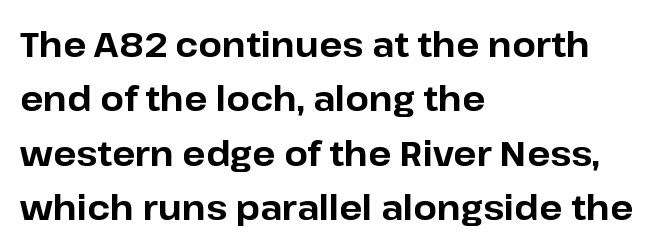
The image shows 34 px bold sans-serif type, upright; set left-aligned, normal line spacing (1.6x), normal letter spacing, not underlined; low stroke contrast and a medium x-height.
